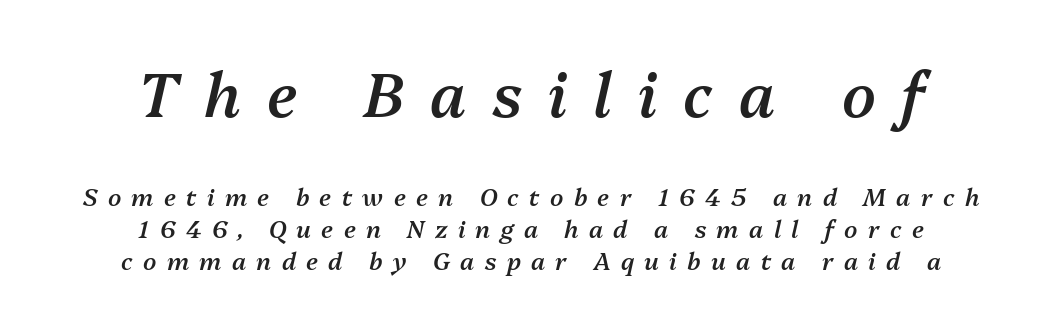
The image shows 61 px semibold type, italic (leaning right); set centered, normal line spacing (1.34x), unusually wide letter spacing (+0.43 em), not underlined; the first (top) block is 2.54x larger; medium stroke contrast and a medium x-height.
